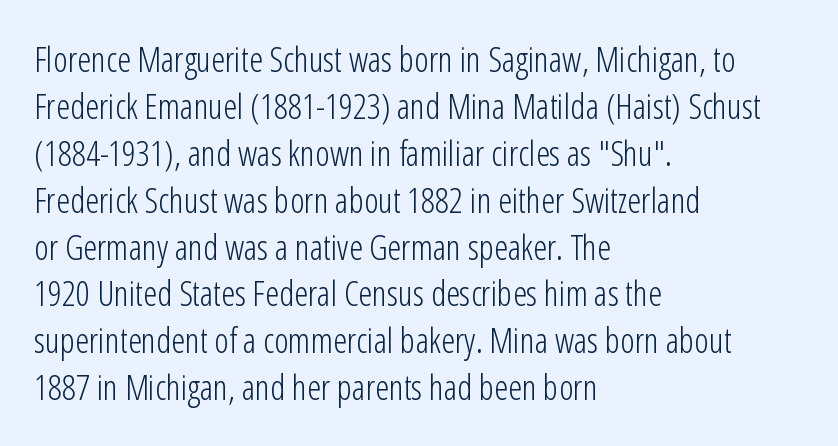
Q: Is the text bold? A: No.
Q: Is the text italic (slanted)? A: No, it is upright.
Q: Is the typeface a serif or a sans-serif typeface? A: Sans-serif.
Q: Is the text underlined? A: No.
Q: How is the paragraph aligned? A: Left-aligned.
Q: Is the spacing between letters normal or unusually wide? A: Normal.
Q: Is the spacing between lines tight, normal or loose? A: Normal.
Q: Width (condensed, normal, or wide)? A: Condensed.
Q: Stroke contrast? A: Low.
Q: x-height? A: Medium.
Q: Monospaced? A: No.
